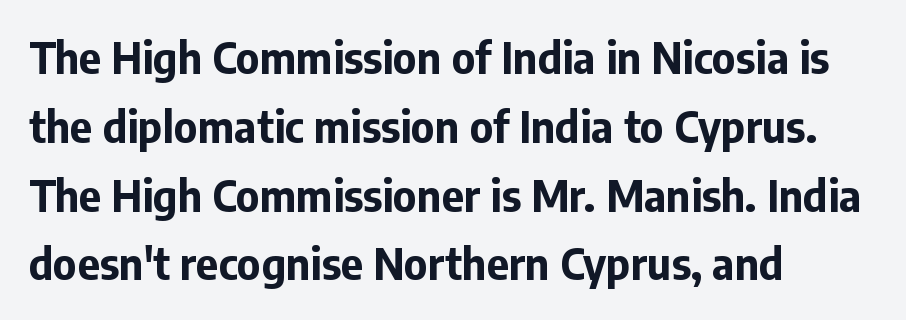
{"serif": "no", "italic": "no", "bold": "yes", "weight": "bold", "width": "normal", "stroke_contrast": "low", "x_height": "medium", "monospaced": "no", "underline": "no", "align": "left", "line_spacing": "normal", "line_spacing_ratio": 1.6, "letter_spacing": "normal", "letter_spacing_em": 0.0, "glyph_px": 43}
